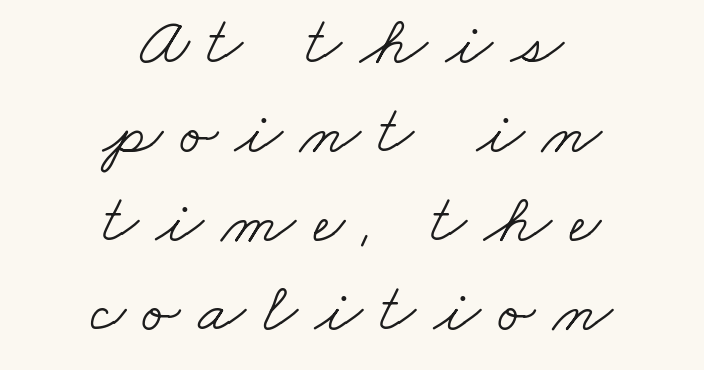
{"serif": "yes", "bold": "no", "weight": "light", "width": "wide", "stroke_contrast": "low", "x_height": "small", "monospaced": "no", "underline": "no", "align": "center", "line_spacing": "normal", "line_spacing_ratio": 1.29, "letter_spacing": "wide", "letter_spacing_em": 0.26, "glyph_px": 69}
